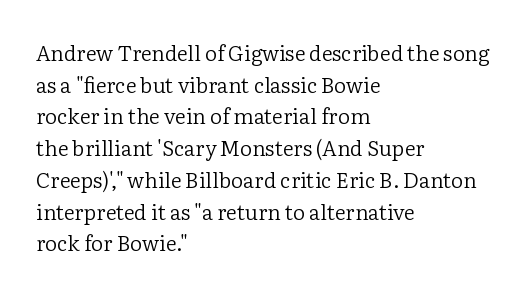
Q: Is the text bold? A: No.
Q: Is the text italic (slanted)? A: No, it is upright.
Q: Is the text underlined? A: No.
Q: How is the paragraph aligned? A: Left-aligned.
Q: Is the spacing between letters normal or unusually wide? A: Normal.
Q: Is the spacing between lines tight, normal or loose? A: Normal.
